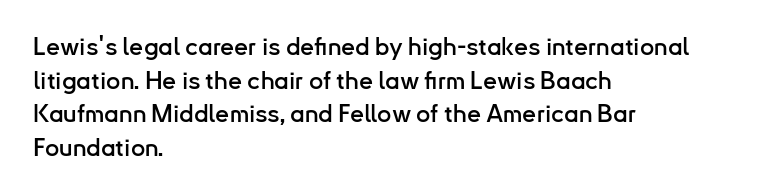
The image shows 25 px text type, upright; set left-aligned, normal line spacing (1.35x), normal letter spacing, not underlined.
